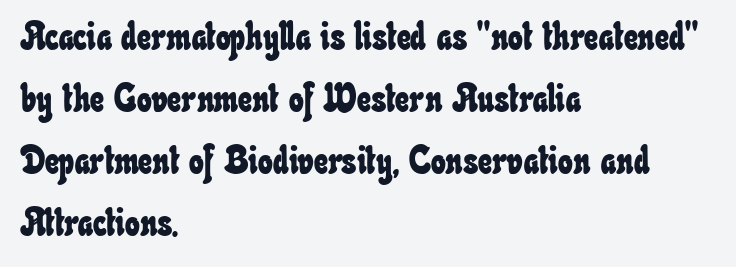
The image shows 39 px condensed type; set left-aligned, normal line spacing (1.59x), normal letter spacing, not underlined; low stroke contrast and a small x-height.
